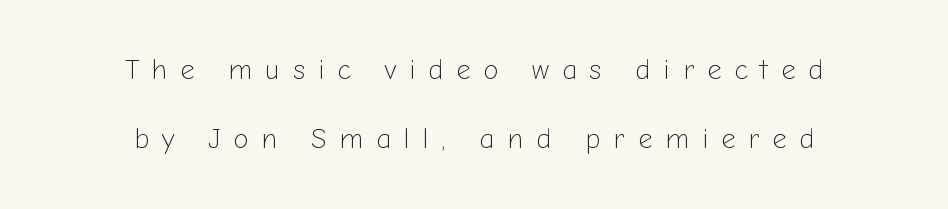
{"serif": "no", "italic": "no", "bold": "no", "weight": "light", "width": "normal", "stroke_contrast": "low", "x_height": "medium", "monospaced": "no", "underline": "no", "align": "center", "line_spacing": "loose", "line_spacing_ratio": 2.47, "letter_spacing": "wide", "letter_spacing_em": 0.45, "glyph_px": 28}
